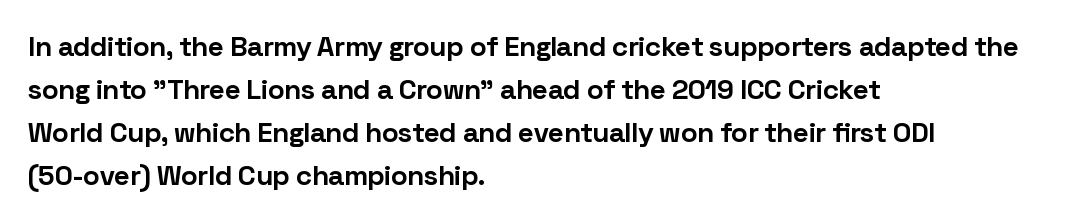
Q: Is the text bold? A: Yes.
Q: Is the text italic (slanted)? A: No, it is upright.
Q: Is the typeface a serif or a sans-serif typeface? A: Sans-serif.
Q: Is the text underlined? A: No.
Q: How is the paragraph aligned? A: Left-aligned.
Q: Is the spacing between letters normal or unusually wide? A: Normal.
Q: Is the spacing between lines tight, normal or loose? A: Normal.
Q: Width (condensed, normal, or wide)? A: Normal.
Q: Stroke contrast? A: Low.
Q: x-height? A: Medium.
Q: Monospaced? A: No.
